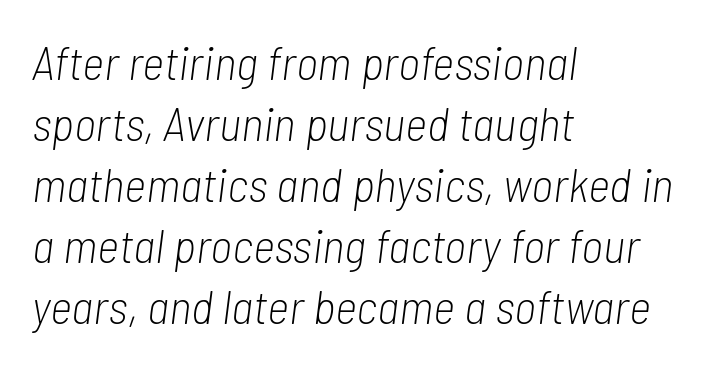
Anything drawn beneath the words? Only blank space. Reading down the column, the eye jumps a familiar distance to each next line. Line starts are locked; line ends wander. The face used here is rendered with its standard letterfit. The passage shown is not bold in any degree.
